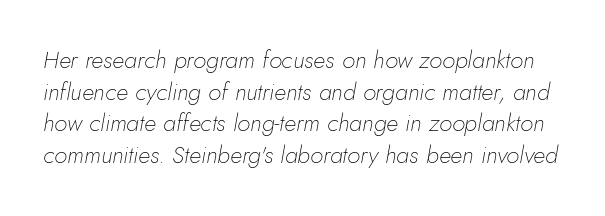
The image shows 24 px text type, italic (leaning right); set normal line spacing (1.32x), normal letter spacing, not underlined.
